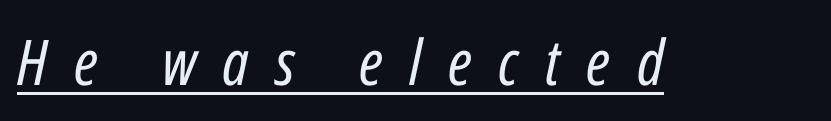
Q: Is the text bold? A: No.
Q: Is the text italic (slanted)? A: Yes, it leans right by about 12 degrees.
Q: Is the text underlined? A: Yes.
Q: Is the spacing between letters normal or unusually wide? A: Unusually wide.
Q: Width (condensed, normal, or wide)? A: Condensed.
Q: Stroke contrast? A: Low.
Q: x-height? A: Medium.
Q: Monospaced? A: No.
